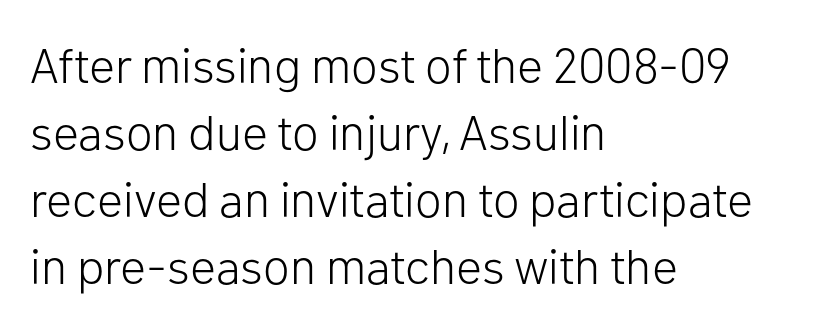
The rendering uses natural spacing where letterforms have individual widths. The rendering shows plain stroke endings on the letterforms — a sans-serif design. Every row of glyphs begins at an identical x-position on the left. The weight would be labelled regular, book, light, or lighter still.
